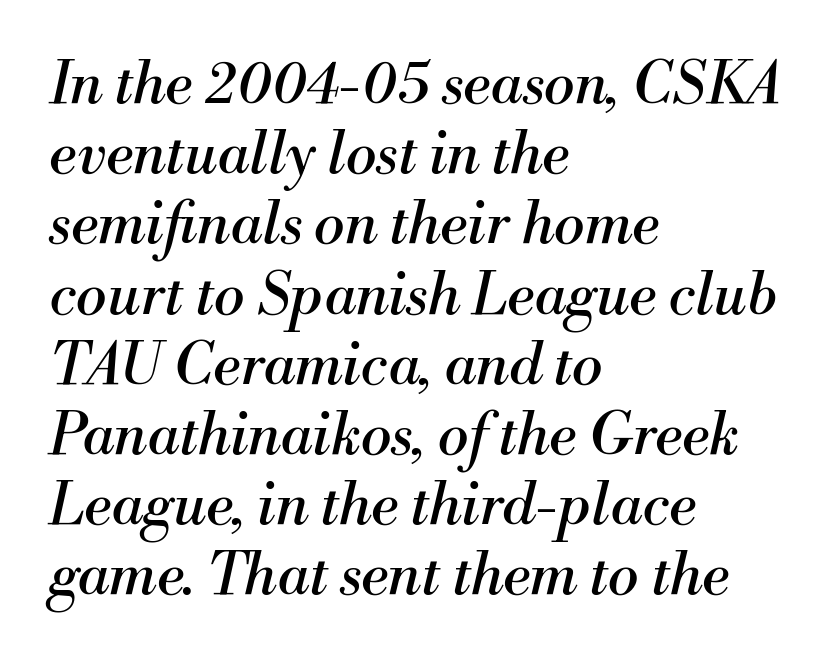
{"serif": "yes", "italic": "yes", "lean": "right", "slant_degrees": 13, "bold": "no", "weight": "regular", "width": "normal", "stroke_contrast": "medium", "x_height": "small", "monospaced": "no", "underline": "no", "align": "left", "line_spacing_ratio": 1.21, "letter_spacing": "normal", "letter_spacing_em": 0.0, "glyph_px": 58}
